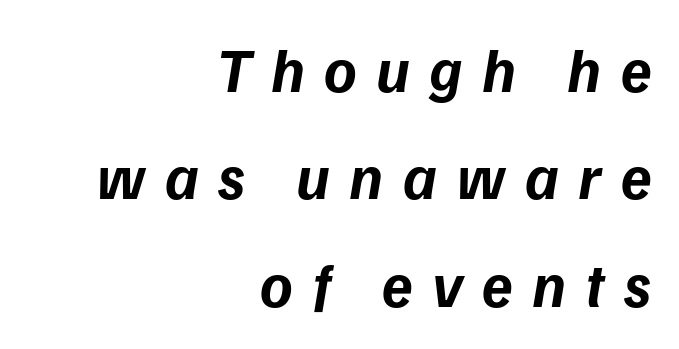
Any mark beneath the type? The region is blank. Short note: letters widely spaced. How heavy is the stroke? Heavy — this is a bold. The passage is arranged like a letterhead date or caption credit — flush right. Rendered with sloped, italic letterforms.
